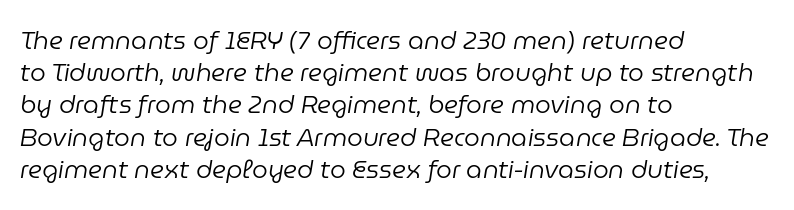
Glyph-to-glyph distance matches everyday printed text. Is the stroke heavy? The answer is a plain regular-or-lighter. Notice how the passage keeps a crisp vertical edge on the left only. Descender tails drop into unmarked territory. In terms of leading, this rendering sits right in the middle.
